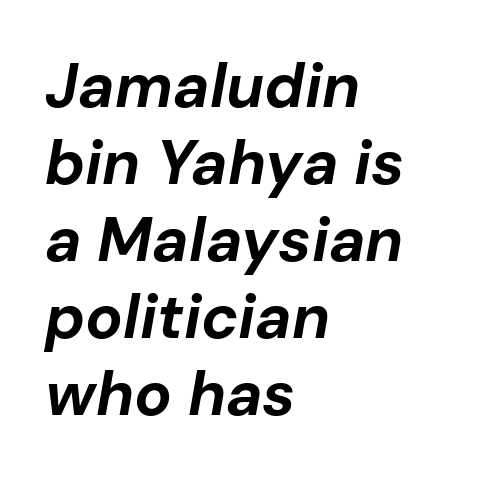
The image shows 62 px bold type, italic (leaning right); set left-aligned, line spacing 1.24x, normal letter spacing, not underlined; low stroke contrast and a medium x-height.
